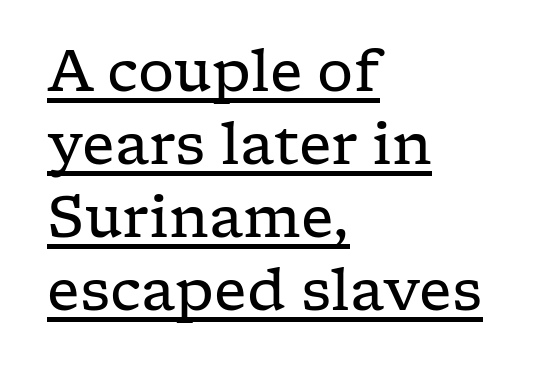
The image shows 57 px regular-weight, wide serif type, upright; set left-aligned, normal line spacing (1.28x), normal letter spacing, underlined; low stroke contrast and a medium x-height.
